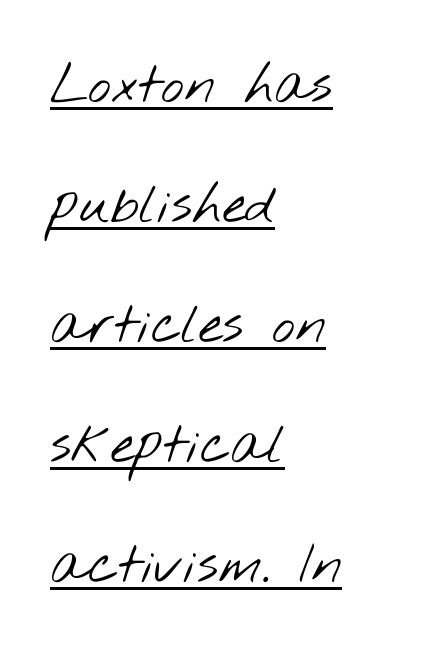
Q: Is the text bold? A: No.
Q: Is the typeface a serif or a sans-serif typeface? A: Sans-serif.
Q: Is the text underlined? A: Yes.
Q: How is the paragraph aligned? A: Left-aligned.
Q: Is the spacing between letters normal or unusually wide? A: Normal.
Q: Is the spacing between lines tight, normal or loose? A: Loose.
Q: Width (condensed, normal, or wide)? A: Wide.
Q: Stroke contrast? A: Low.
Q: x-height? A: Small.
Q: Monospaced? A: No.
